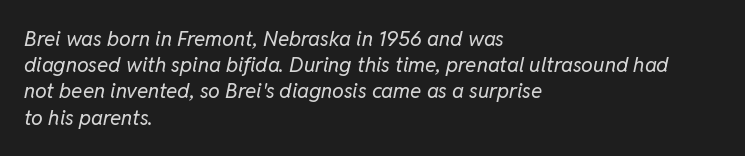
{"italic": "yes", "lean": "right", "slant_degrees": 11, "bold": "no", "underline": "no", "align": "left", "line_spacing": "normal", "line_spacing_ratio": 1.25, "letter_spacing": "normal", "letter_spacing_em": 0.0, "glyph_px": 21}
